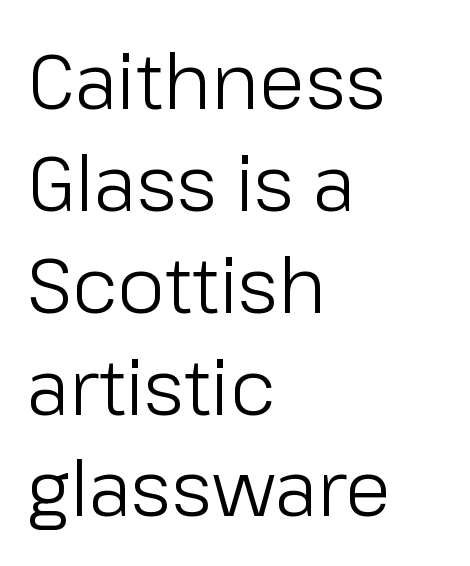
Q: Is the text bold? A: No.
Q: Is the text italic (slanted)? A: No, it is upright.
Q: Is the typeface a serif or a sans-serif typeface? A: Sans-serif.
Q: Is the text underlined? A: No.
Q: How is the paragraph aligned? A: Left-aligned.
Q: Is the spacing between letters normal or unusually wide? A: Normal.
Q: Is the spacing between lines tight, normal or loose? A: Normal.
Q: Width (condensed, normal, or wide)? A: Normal.
Q: Stroke contrast? A: Low.
Q: x-height? A: Medium.
Q: Monospaced? A: No.
